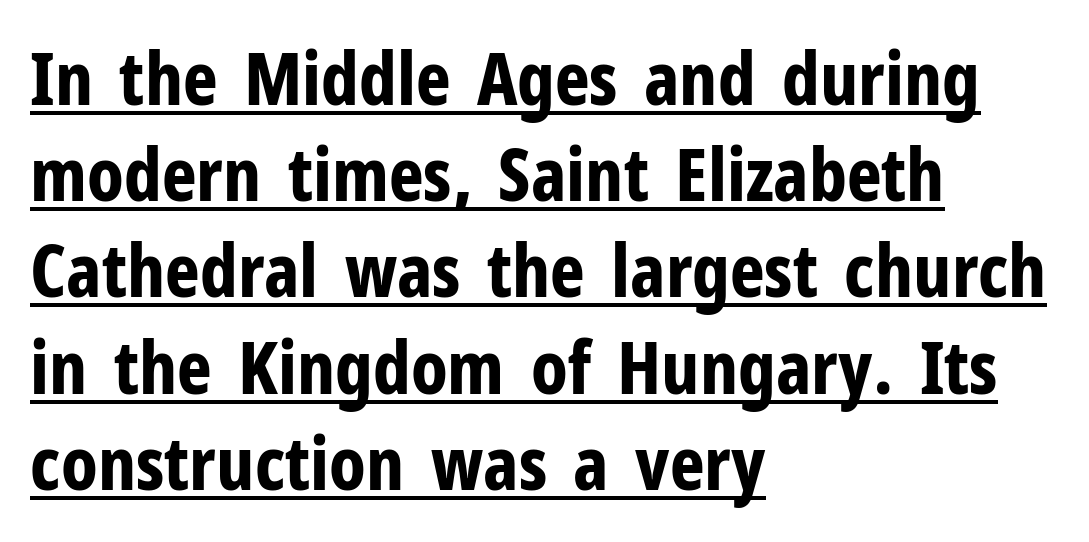
{"serif": "no", "italic": "no", "bold": "yes", "weight": "bold", "width": "condensed", "stroke_contrast": "low", "x_height": "medium", "monospaced": "no", "underline": "yes", "align": "left", "line_spacing": "normal", "line_spacing_ratio": 1.3, "letter_spacing": "normal", "letter_spacing_em": 0.0, "glyph_px": 74}
